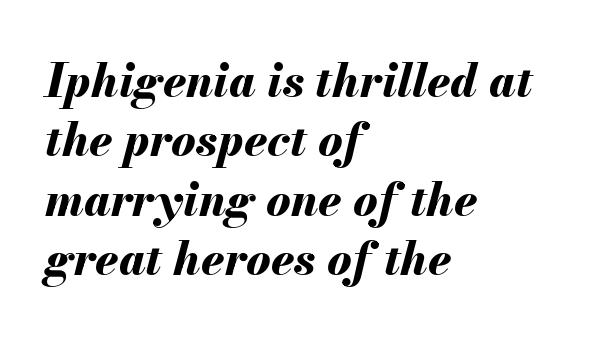
Q: Is the text bold? A: Yes.
Q: Is the text italic (slanted)? A: Yes, it leans right by about 13 degrees.
Q: Is the text underlined? A: No.
Q: How is the paragraph aligned? A: Left-aligned.
Q: Is the spacing between letters normal or unusually wide? A: Normal.
Q: Is the spacing between lines tight, normal or loose? A: Normal.
Q: Width (condensed, normal, or wide)? A: Normal.
Q: Stroke contrast? A: Medium.
Q: x-height? A: Small.
Q: Monospaced? A: No.
